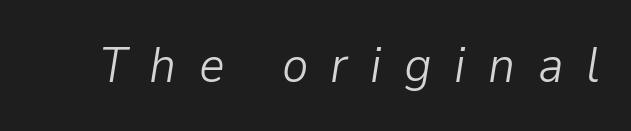
The image shows 50 px light type, italic (leaning right); set unusually wide letter spacing (+0.45 em), not underlined; low stroke contrast and a medium x-height.
